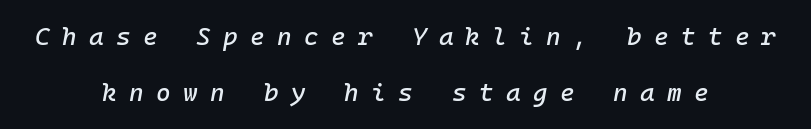
Display-style spreading of the glyphs; the letterfit is very open. Each new line begins a long way beneath the previous one. No word sits above an underline. The rendering positions every line midway between the sides.
